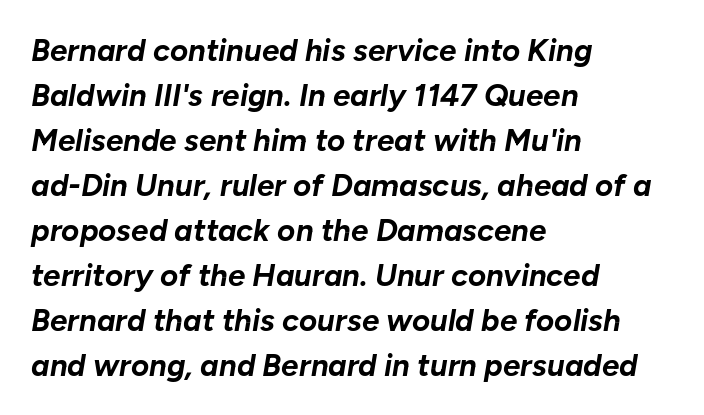
The image shows 31 px bold type, italic (leaning right); set left-aligned, normal line spacing (1.45x), normal letter spacing, not underlined; low stroke contrast and a medium x-height.
